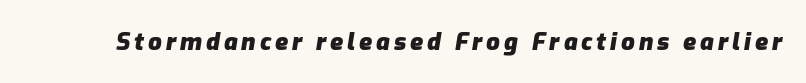
Yep, that's italic — everything's leaning. How heavy is the stroke? Heavy — this is a bold. Type without underlining.
